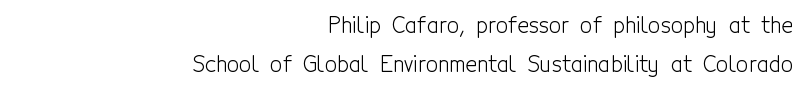
The letters sit at their default tracking, neither squeezed nor spread. Nobody drew a line under any word here. Reading down the block, your eye finds every line finishing at a fixed right position. Nothing heavy about these letters — not bold at all.
